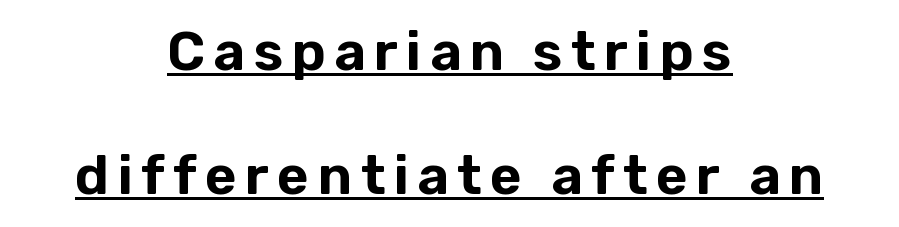
These lines stand farther apart than default settings would place them. These lines were composed using upright roman letters. This rendering uses center alignment, leaving both contours irregular but symmetric. A typesetter would call this proportional, since set widths differ per character. Is there an underline? Yes — a line sits under the letters. Check where the strokes stop: nothing finishes them off — pure sans.
